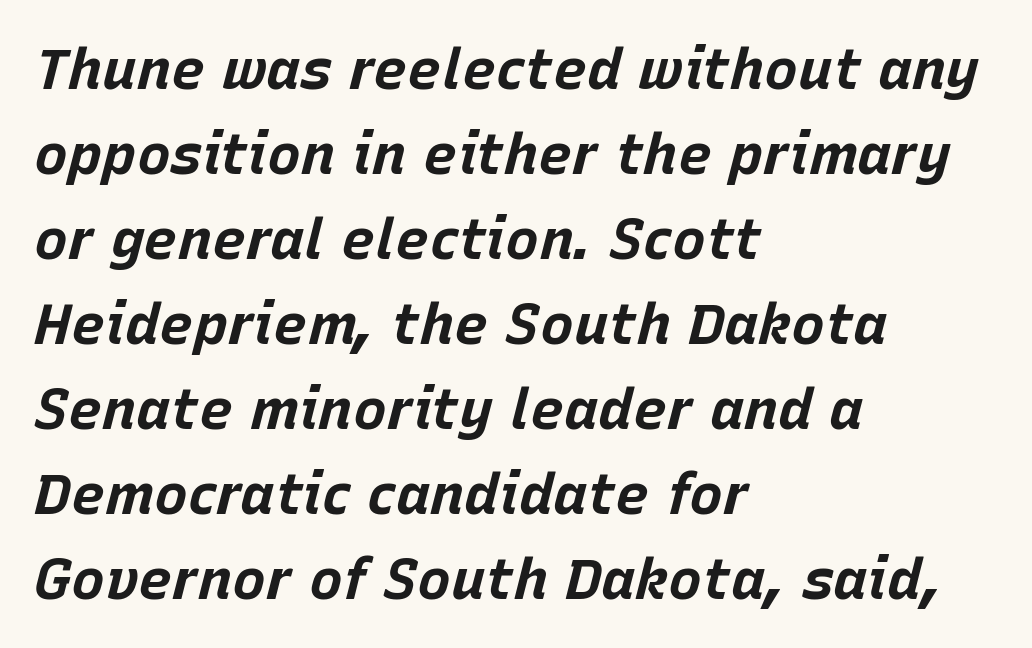
{"italic": "yes", "lean": "right", "slant_degrees": 15, "bold": "yes", "weight": "bold", "width": "normal", "stroke_contrast": "low", "x_height": "large", "monospaced": "no", "underline": "no", "align": "left", "line_spacing": "normal", "line_spacing_ratio": 1.49, "letter_spacing": "normal", "letter_spacing_em": 0.0, "glyph_px": 57}
